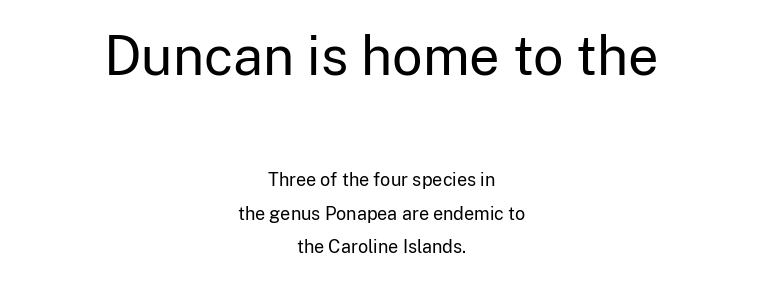
This sample uses plain, unmodified letter spacing. Is this a sans? Yes — the strokes have no serifs. Unmarked baselines from the first word to the last. Between these two stacked blocks, the higher one wins on size. The letters advance in unequal steps, a hallmark of proportional type.
